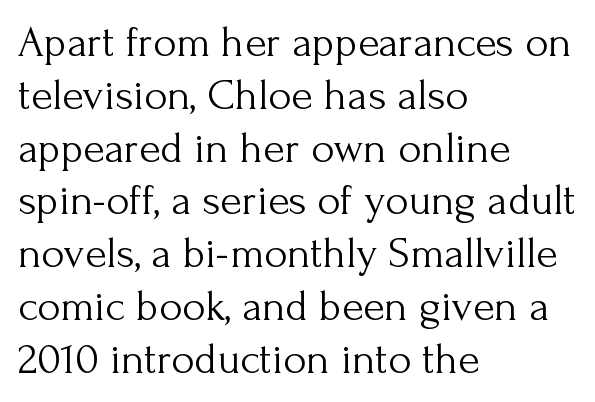
{"serif": "yes", "italic": "no", "bold": "no", "weight": "light", "width": "normal", "stroke_contrast": "medium", "x_height": "small", "monospaced": "no", "underline": "no", "align": "left", "line_spacing_ratio": 1.2, "letter_spacing": "normal", "letter_spacing_em": 0.0, "glyph_px": 44}
